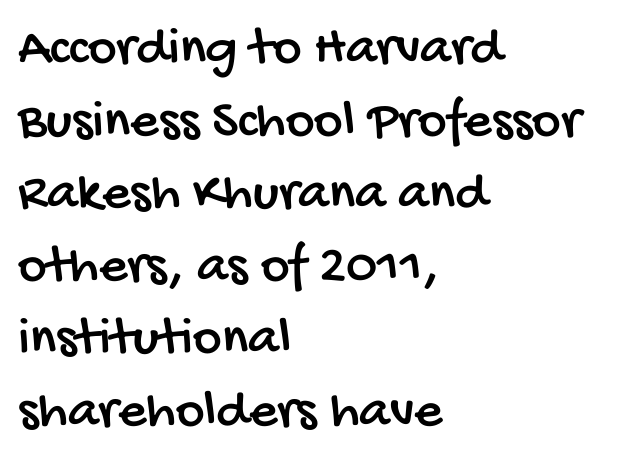
{"serif": "no", "width": "condensed", "stroke_contrast": "low", "x_height": "large", "monospaced": "no", "underline": "no", "align": "left", "line_spacing": "normal", "line_spacing_ratio": 1.32, "letter_spacing": "normal", "letter_spacing_em": 0.0, "glyph_px": 55}
